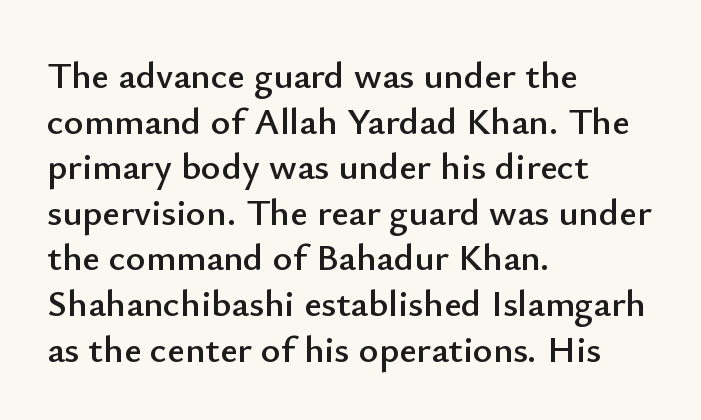
{"serif": "no", "italic": "no", "width": "normal", "stroke_contrast": "low", "x_height": "small", "monospaced": "no", "underline": "no", "align": "left", "line_spacing_ratio": 1.2, "letter_spacing": "normal", "letter_spacing_em": 0.0, "glyph_px": 38}
